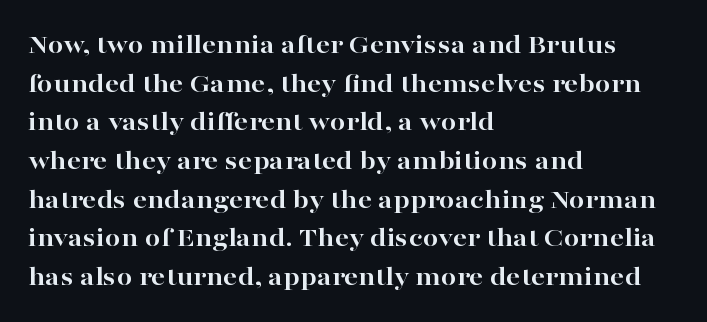
Q: Is the text bold? A: Yes.
Q: Is the text italic (slanted)? A: No, it is upright.
Q: Is the typeface a serif or a sans-serif typeface? A: Serif.
Q: Is the text underlined? A: No.
Q: How is the paragraph aligned? A: Left-aligned.
Q: Is the spacing between letters normal or unusually wide? A: Normal.
Q: Is the spacing between lines tight, normal or loose? A: Normal.
Q: Width (condensed, normal, or wide)? A: Wide.
Q: Stroke contrast? A: High.
Q: x-height? A: Medium.
Q: Monospaced? A: No.
